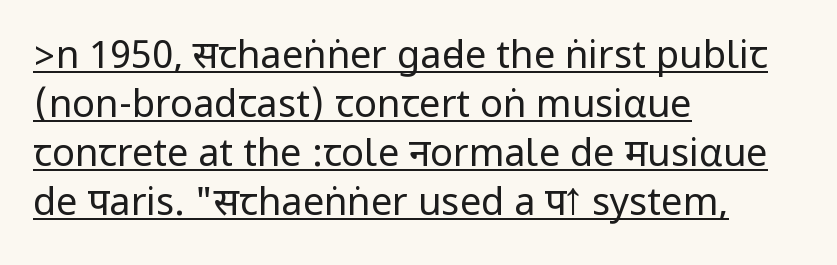
The image shows 38 px regular-weight, condensed sans-serif type, upright; set left-aligned, normal line spacing (1.29x), normal letter spacing, underlined; low stroke contrast.
